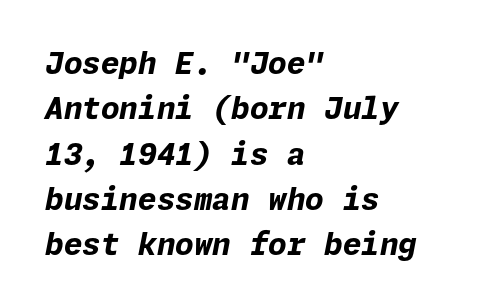
{"italic": "yes", "lean": "right", "slant_degrees": 11, "bold": "yes", "weight": "bold", "width": "normal", "stroke_contrast": "low", "x_height": "medium", "underline": "no", "align": "left", "line_spacing": "normal", "line_spacing_ratio": 1.51, "letter_spacing": "normal", "letter_spacing_em": 0.0, "glyph_px": 30}
